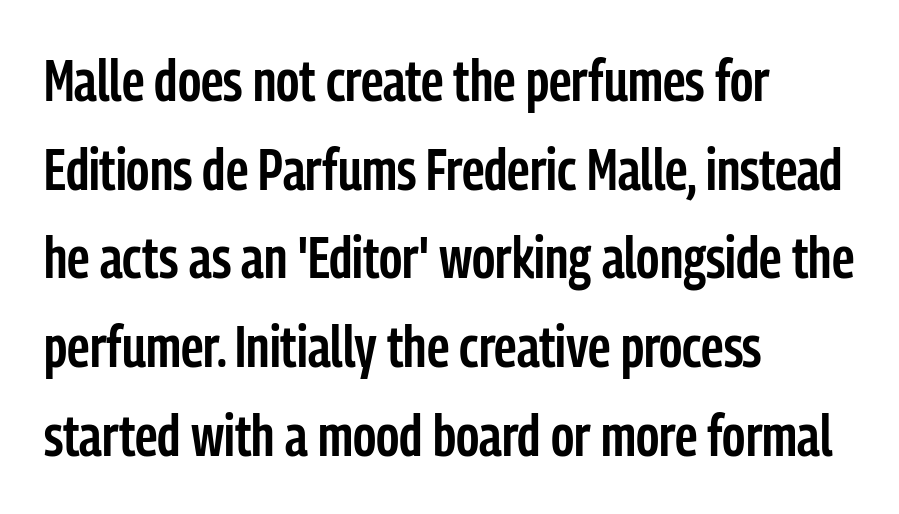
The image shows 58 px semibold, condensed sans-serif type, upright; set left-aligned, normal line spacing (1.53x), normal letter spacing, not underlined; low stroke contrast and a medium x-height.
